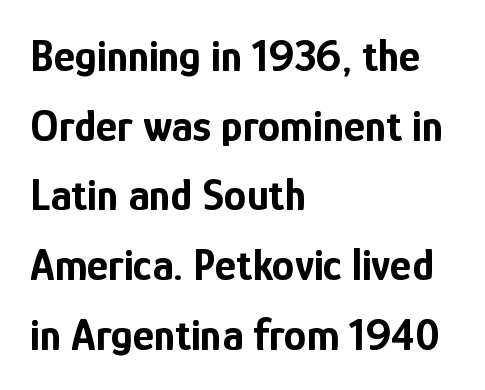
Posture: upright roman. Type without underlining. How heavy is the stroke? Heavy — this is a bold. Nothing unusual about the tracking: characters are spaced as the font intends. Which margin do the lines hug? The left one — the right edge is uneven.
